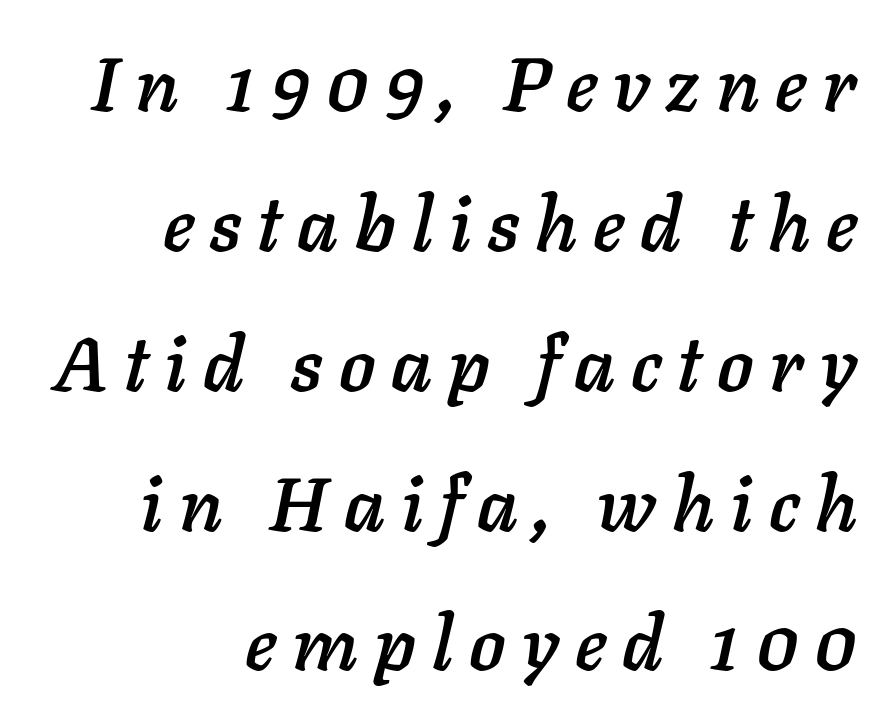
{"italic": "yes", "lean": "right", "slant_degrees": 11, "width": "normal", "stroke_contrast": "low", "x_height": "medium", "monospaced": "no", "underline": "no", "align": "right", "line_spacing_ratio": 1.84, "letter_spacing": "wide", "letter_spacing_em": 0.21, "glyph_px": 76}
